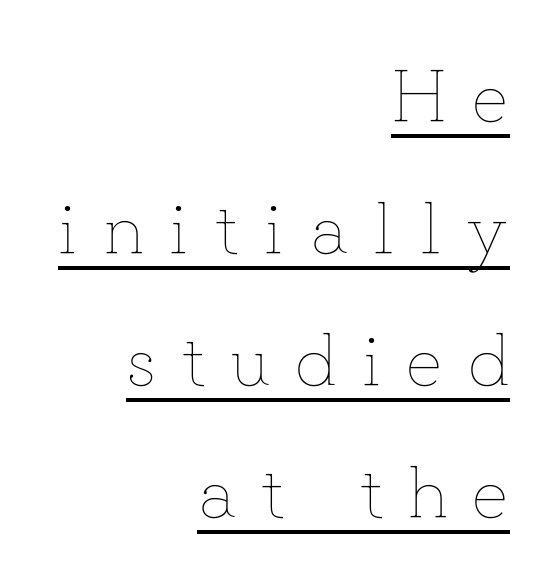
Q: Is the text bold? A: No.
Q: Is the text italic (slanted)? A: No, it is upright.
Q: Is the text underlined? A: Yes.
Q: How is the paragraph aligned? A: Right-aligned.
Q: Is the spacing between letters normal or unusually wide? A: Unusually wide.
Q: Width (condensed, normal, or wide)? A: Normal.
Q: Stroke contrast? A: Low.
Q: x-height? A: Small.
Q: Monospaced? A: No.
